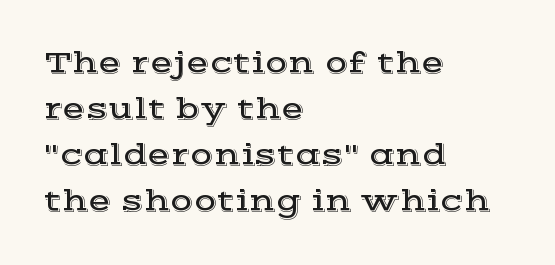
Bare-footed words on every line. These lines are set flush left with a ragged right edge. Nothing unusual about the tracking: characters are spaced as the font intends. You could not count columns in this text — the font is proportionally spaced. Small tapered or slab feet sit at the stroke ends, so this counts as serif.
